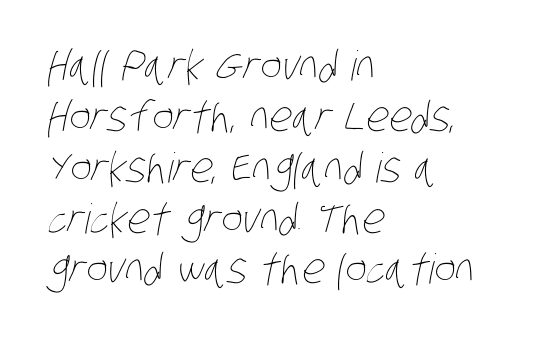
Bare-footed words on every line. The font sits on the lighter half of the weight spectrum, regular included. This rendering leaves character spacing at its baseline value. Where is the straight margin? On the left.
